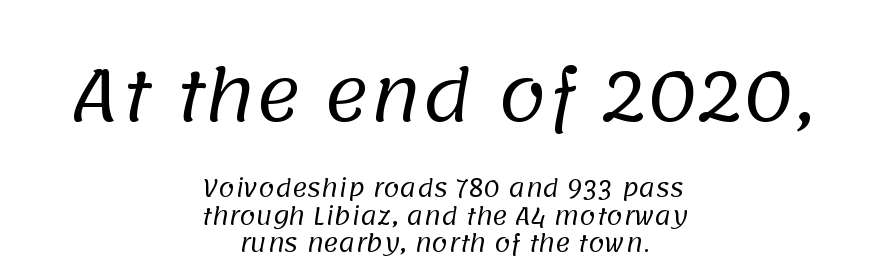
Classification — sans serif. Bare-footed words on every line. A typesetter would call this proportional, since set widths differ per character. The characters are drawn with everyday or finer stroke widths. Characters follow at the spacing the type designer built in.
